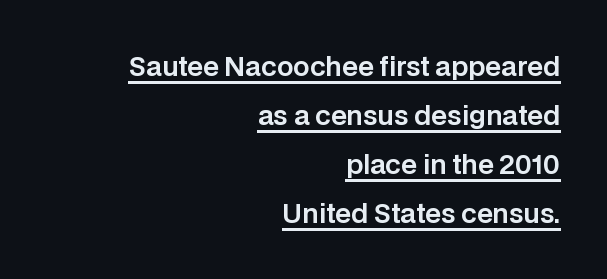
{"italic": "no", "underline": "yes", "align": "right", "line_spacing_ratio": 1.89, "letter_spacing": "normal", "letter_spacing_em": 0.0, "glyph_px": 26}
